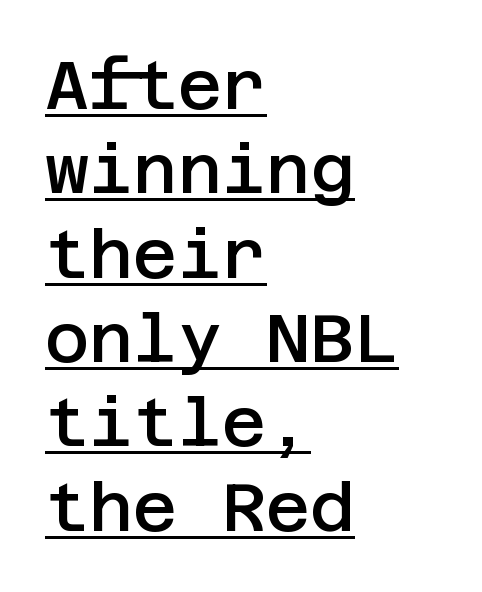
The image shows 68 px semibold sans-serif type, upright; set left-aligned, line spacing 1.24x, normal letter spacing, underlined; low stroke contrast and a large x-height.
